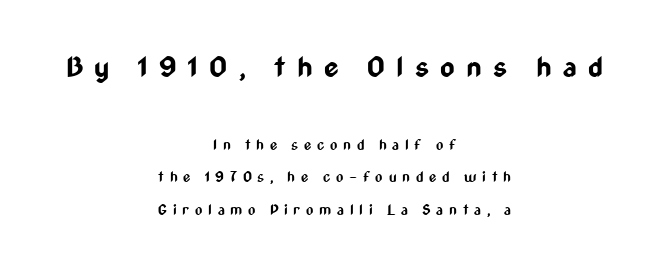
{"serif": "no", "italic": "no", "bold": "yes", "weight": "bold", "width": "condensed", "stroke_contrast": "low", "x_height": "medium", "monospaced": "no", "underline": "no", "align": "center", "line_spacing": "loose", "line_spacing_ratio": 2.31, "letter_spacing": "wide", "letter_spacing_em": 0.41, "larger_block": "first", "size_ratio": 2.0, "glyph_px": 28}
